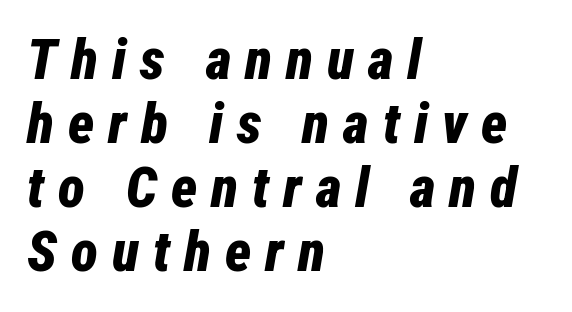
Q: Is the text bold? A: Yes.
Q: Is the text italic (slanted)? A: Yes, it leans right by about 12 degrees.
Q: Is the text underlined? A: No.
Q: How is the paragraph aligned? A: Left-aligned.
Q: Is the spacing between letters normal or unusually wide? A: Unusually wide.
Q: Is the spacing between lines tight, normal or loose? A: Tight.
Q: Width (condensed, normal, or wide)? A: Condensed.
Q: Stroke contrast? A: Low.
Q: x-height? A: Medium.
Q: Monospaced? A: No.
